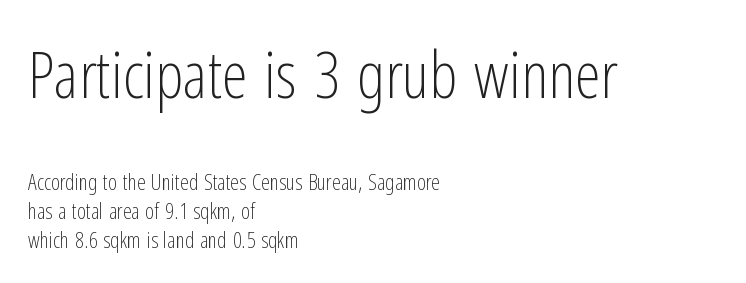
Q: Is the text bold? A: No.
Q: Is the text italic (slanted)? A: No, it is upright.
Q: Is the typeface a serif or a sans-serif typeface? A: Sans-serif.
Q: Is the text underlined? A: No.
Q: How is the paragraph aligned? A: Left-aligned.
Q: Is the spacing between letters normal or unusually wide? A: Normal.
Q: Is the spacing between lines tight, normal or loose? A: Normal.
Q: Which block of text is set in a larger size, the first (top) or the second (bottom)? A: The first (top) one.
Q: Width (condensed, normal, or wide)? A: Condensed.
Q: Stroke contrast? A: Low.
Q: x-height? A: Medium.
Q: Monospaced? A: No.
